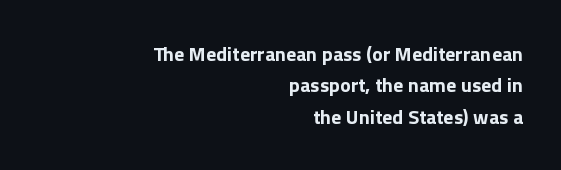
Q: Is the text bold? A: Yes.
Q: Is the text italic (slanted)? A: No, it is upright.
Q: Is the text underlined? A: No.
Q: How is the paragraph aligned? A: Right-aligned.
Q: Is the spacing between letters normal or unusually wide? A: Normal.
Q: Is the spacing between lines tight, normal or loose? A: Normal.
